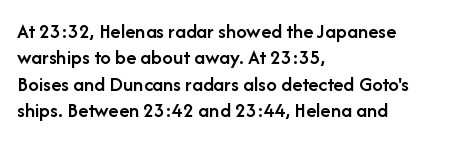
The image shows 21 px text type, upright; set left-aligned, normal line spacing (1.26x), normal letter spacing, not underlined.
